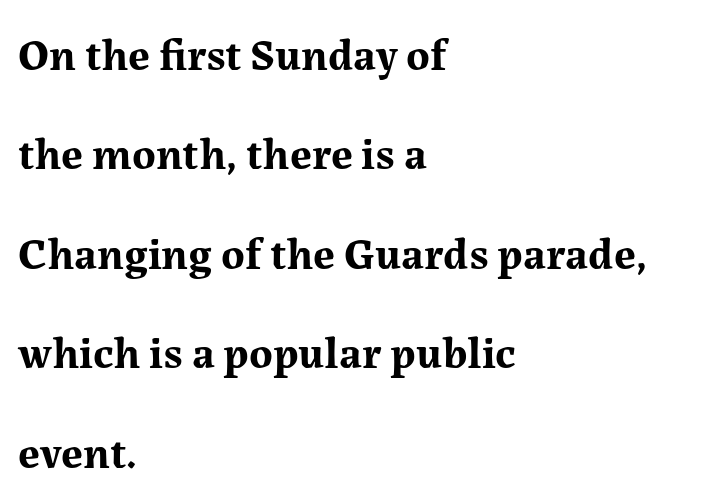
Plenty of ink on the page — the face is bold. Designer's note — italics off, roman on. The area under the type is left untouched. Compared with typical paragraphs, the rows here are farther apart.
